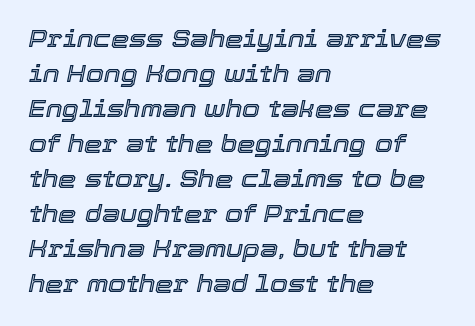
Students, observe: this is what conventionally led text looks like. Caption: standard tracking, unaltered. Emphasis-style slanted type is in use. Only glyphs here, with clear space below each row.
